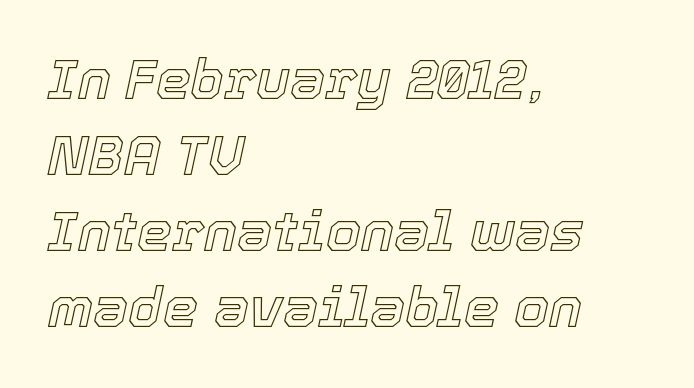
The image shows 56 px text type, italic (leaning right); set left-aligned, normal line spacing (1.36x), normal letter spacing, not underlined; a medium x-height.
